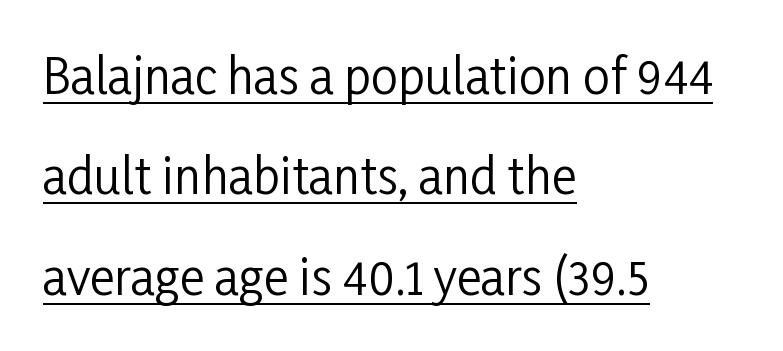
These lines stack with their left ends in a neat column. No italicization has been applied; the sample stays upright. Loosely led — the rows are spread out. What kind of face is this? One without serifs — a sans. A typesetter would call this zero additional tracking.
